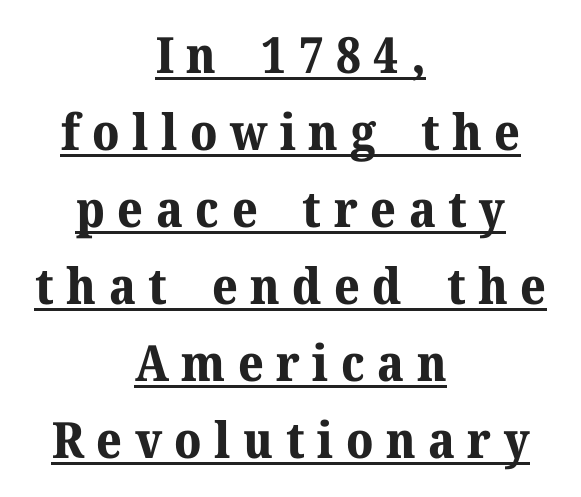
Quick note: underline on. Students, observe: this is what conventionally led text looks like. Unlike italic type, these characters show no tilt at all. Loose tracking; the words dissolve into strings of separated letters.
